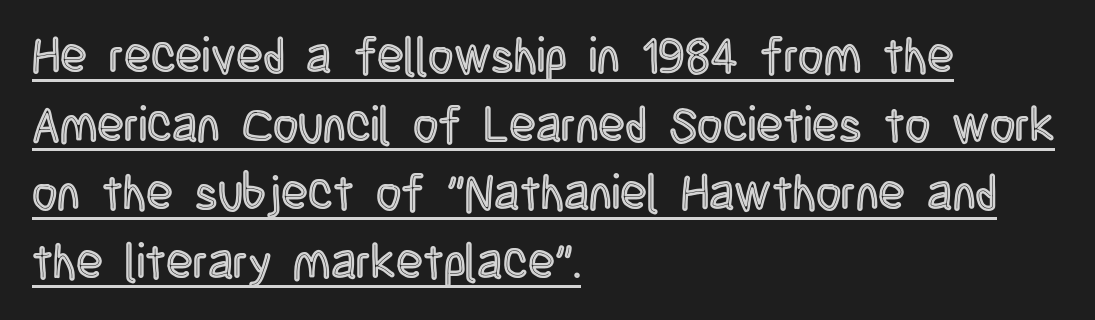
{"italic": "no", "width": "condensed", "x_height": "large", "monospaced": "no", "underline": "yes", "align": "left", "line_spacing": "normal", "line_spacing_ratio": 1.4, "letter_spacing": "normal", "letter_spacing_em": 0.0, "glyph_px": 49}
